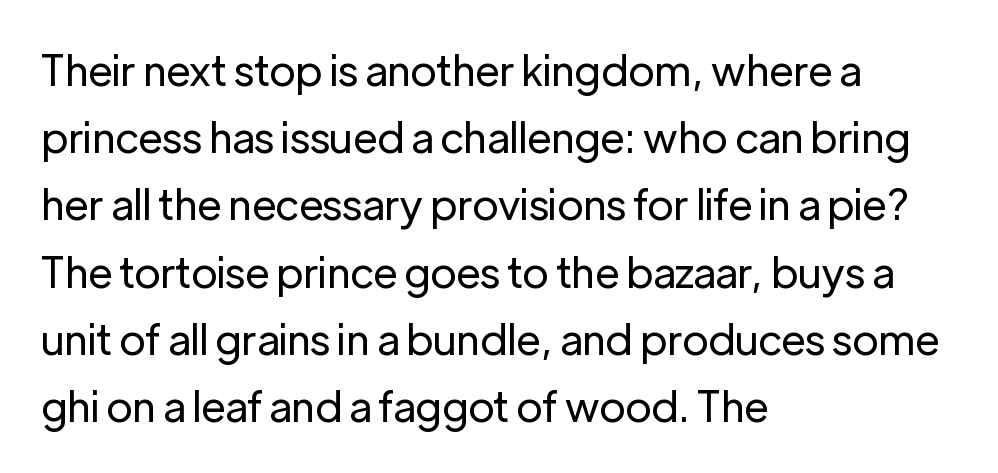
The image shows 42 px regular-weight sans-serif type, upright; set left-aligned, normal line spacing (1.6x), normal letter spacing, not underlined; low stroke contrast and a medium x-height.
